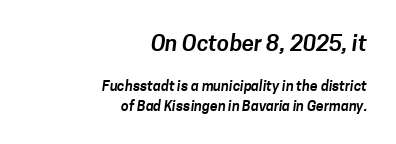
{"underline": "no", "align": "right", "line_spacing": "normal", "line_spacing_ratio": 1.4, "letter_spacing": "normal", "letter_spacing_em": 0.0, "larger_block": "first", "size_ratio": 1.57, "glyph_px": 22}
